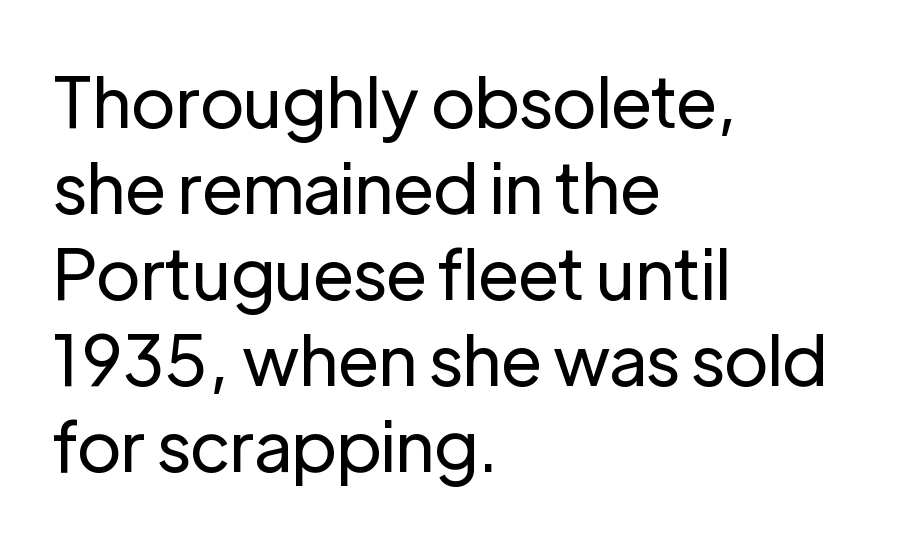
{"serif": "no", "italic": "no", "bold": "no", "weight": "regular", "width": "normal", "stroke_contrast": "low", "x_height": "medium", "monospaced": "no", "underline": "no", "align": "left", "line_spacing_ratio": 1.23, "letter_spacing": "normal", "letter_spacing_em": 0.0, "glyph_px": 70}
